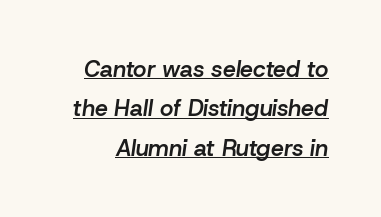
{"italic": "yes", "lean": "right", "slant_degrees": 8, "bold": "semi", "underline": "yes", "line_spacing_ratio": 1.71, "letter_spacing": "normal", "letter_spacing_em": 0.0, "glyph_px": 23}
